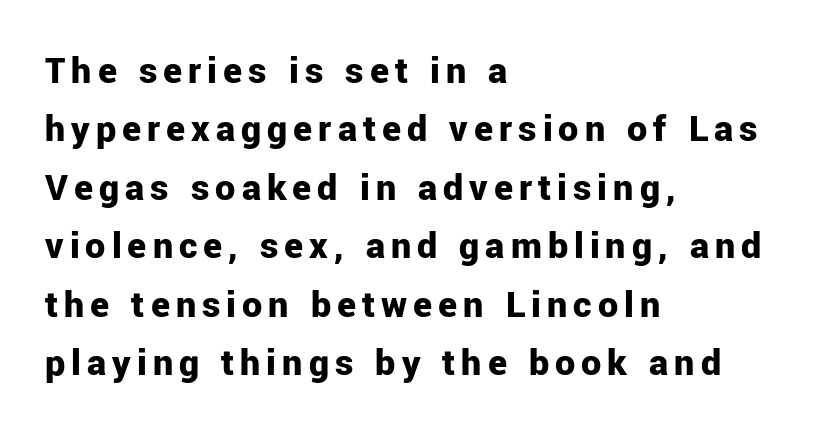
{"serif": "no", "italic": "no", "bold": "yes", "weight": "bold", "width": "normal", "stroke_contrast": "low", "x_height": "medium", "monospaced": "no", "underline": "no", "align": "left", "line_spacing": "normal", "line_spacing_ratio": 1.46, "glyph_px": 40}
